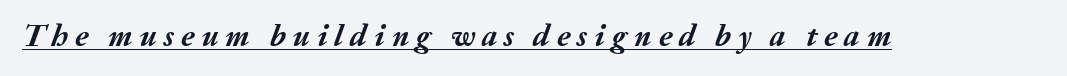
The image shows 31 px semibold type, italic (leaning right); set unusually wide letter spacing (+0.22 em), underlined; medium stroke contrast and a medium x-height.
